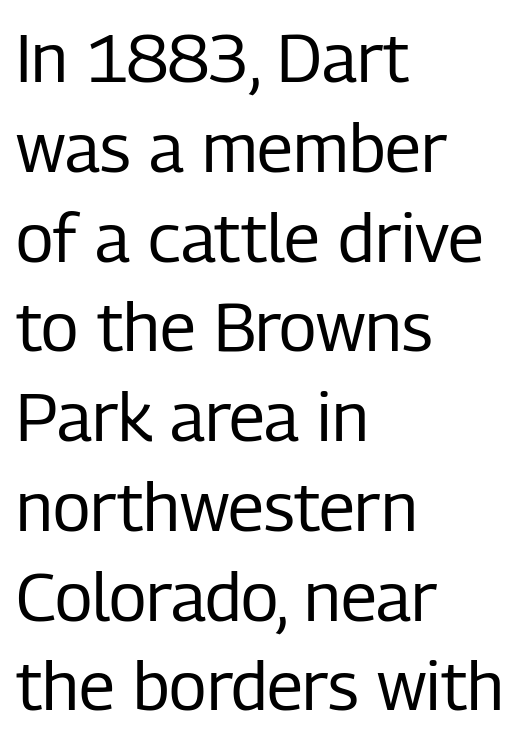
Q: Is the text bold? A: No.
Q: Is the text italic (slanted)? A: No, it is upright.
Q: Is the typeface a serif or a sans-serif typeface? A: Sans-serif.
Q: Is the text underlined? A: No.
Q: How is the paragraph aligned? A: Left-aligned.
Q: Is the spacing between letters normal or unusually wide? A: Normal.
Q: Is the spacing between lines tight, normal or loose? A: Normal.
Q: Width (condensed, normal, or wide)? A: Condensed.
Q: Stroke contrast? A: Low.
Q: x-height? A: Medium.
Q: Monospaced? A: No.
